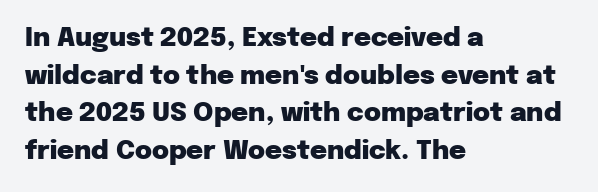
On the weight axis this lands at bold, roughly 700. Words float on clear page, feet unadorned. Interline gaps are of average width in this sample. The rendering keeps characters at their native spacing. In terms of posture, this sample is upright.
